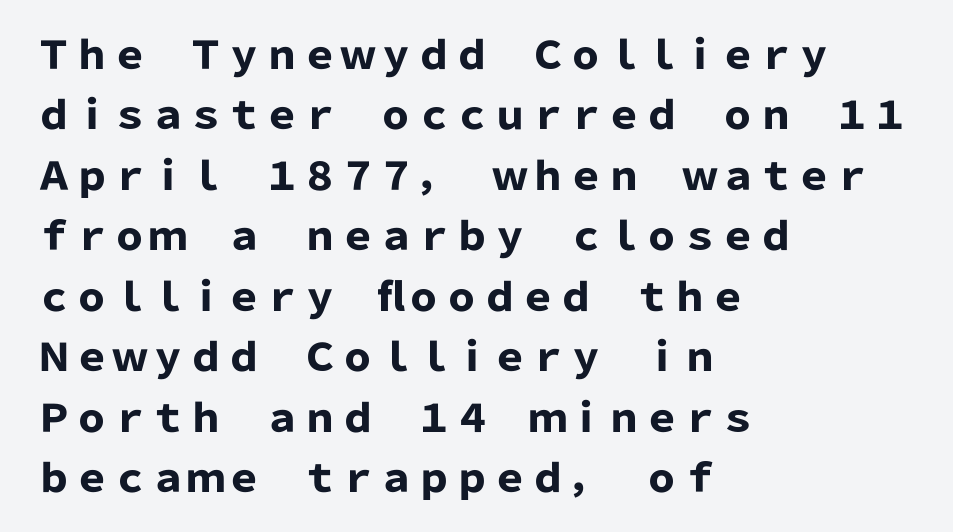
The image shows 38 px heavy sans-serif type, upright; set left-aligned, normal line spacing (1.59x), normal letter spacing, not underlined; low stroke contrast and a medium x-height.
